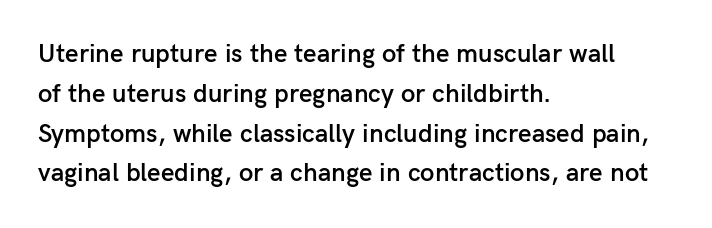
The image shows 26 px text type, upright; set left-aligned, normal line spacing (1.53x), normal letter spacing, not underlined.
